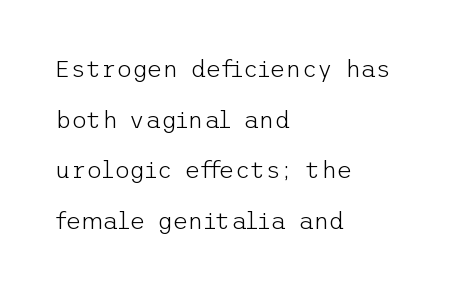
What's the leading like? Stretched, with rows far apart. Reading down the block, your eye returns to a fixed left position each line. Observe the ordinary spacing: letters are neighbours, not strangers. Anything drawn beneath the words? Only blank space. The lettering stays uniformly vertical, giving the passage a roman look. The typesetting does not lean heavy: it is not bold.
